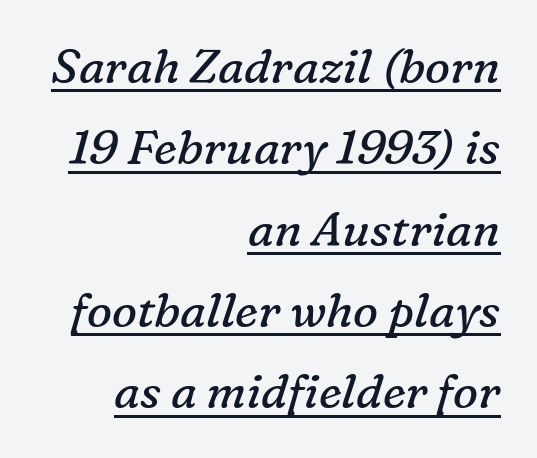
The image shows 47 px regular-weight serif type, italic (leaning right); set right-aligned, line spacing 1.73x, normal letter spacing, underlined; low stroke contrast and a medium x-height.
